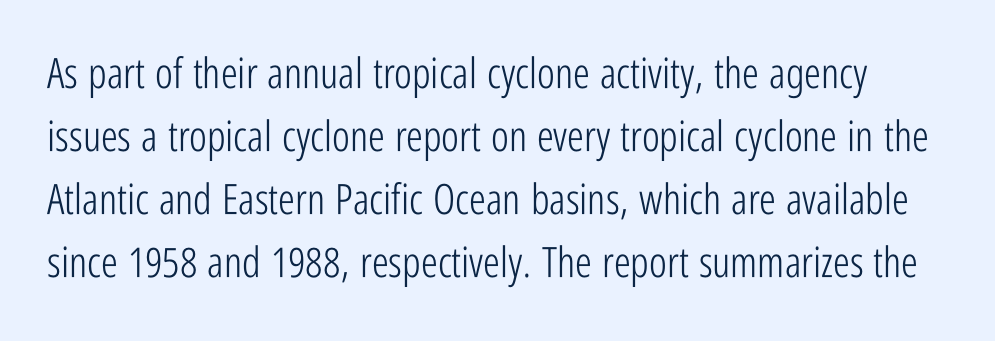
The image shows 42 px light, condensed sans-serif type, upright; set normal line spacing (1.5x), normal letter spacing, not underlined; low stroke contrast and a medium x-height.
